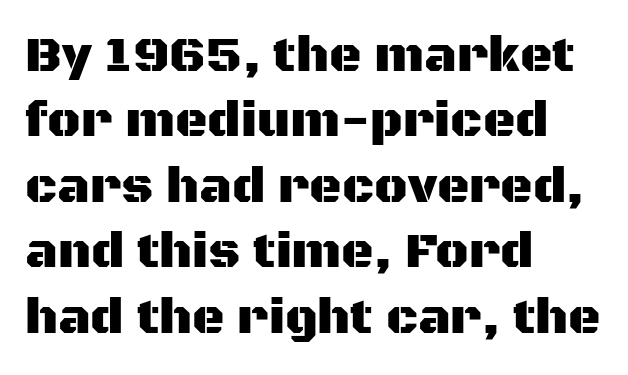
The image shows 50 px sans-serif type, upright; set left-aligned, normal line spacing (1.31x), normal letter spacing, not underlined; medium stroke contrast and a large x-height.
